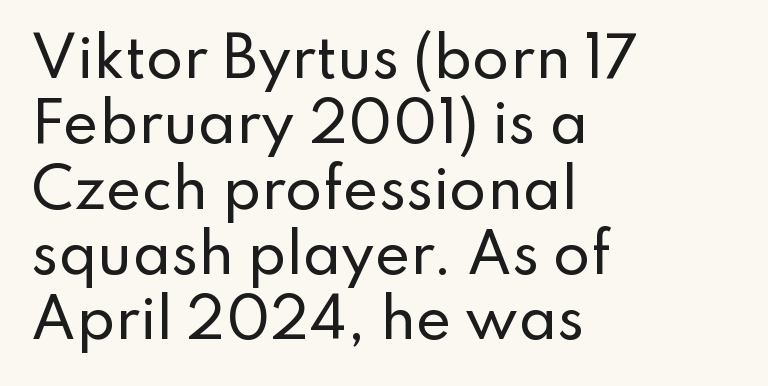
How are the letters spaced? Ordinarily, with no added tracking. A typesetter would mark this as roman, not italic. These lines are rendered in a variable-pitch font. Reading down the block, your eye returns to a fixed left position each line. Beneath every word, the page is bare. The font family rendered here belongs to the sans-serif group.
